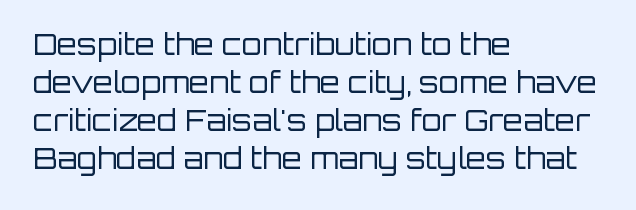
{"serif": "no", "italic": "no", "bold": "no", "weight": "regular", "width": "normal", "stroke_contrast": "low", "x_height": "large", "monospaced": "no", "underline": "no", "align": "left", "line_spacing": "normal", "line_spacing_ratio": 1.31, "letter_spacing": "normal", "letter_spacing_em": 0.0, "glyph_px": 29}
